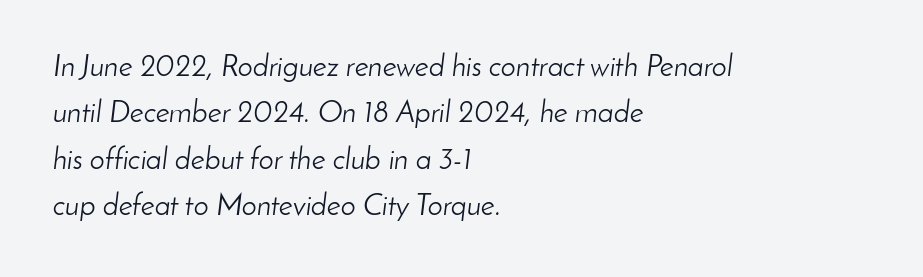
{"italic": "yes", "lean": "right", "slant_degrees": 8, "bold": "no", "weight": "light", "width": "normal", "stroke_contrast": "low", "x_height": "small", "monospaced": "no", "underline": "no", "align": "left", "line_spacing": "normal", "line_spacing_ratio": 1.55, "letter_spacing": "normal", "letter_spacing_em": 0.0, "glyph_px": 30}
